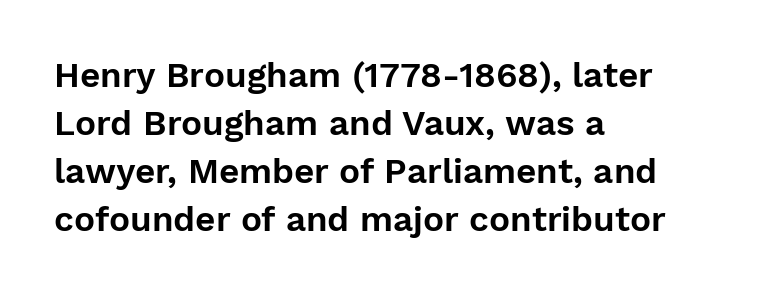
The image shows 35 px sans-serif type, upright; set left-aligned, normal line spacing (1.37x), normal letter spacing, not underlined; low stroke contrast and a medium x-height.
